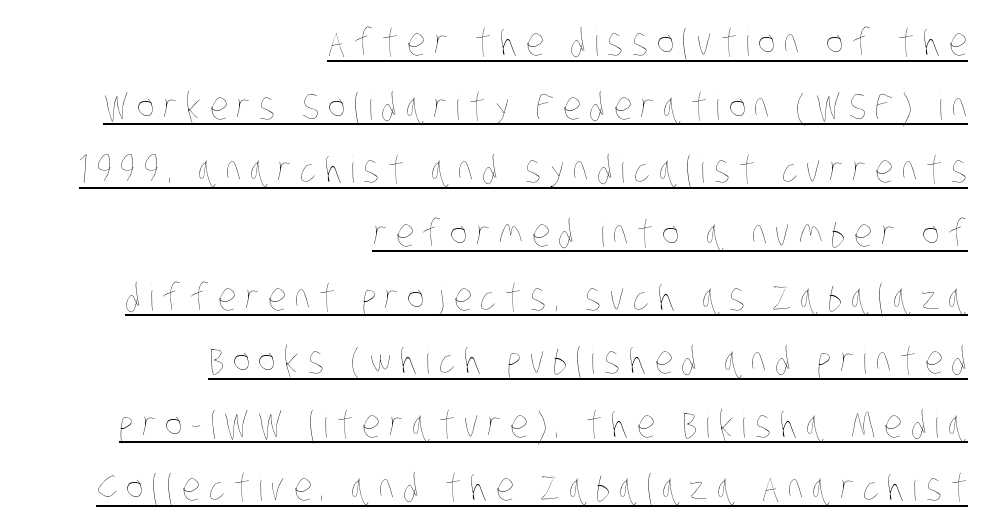
The image shows 37 px thin, condensed type; set right-aligned, line spacing 1.72x, unusually wide letter spacing (+0.23 em), underlined; low stroke contrast and a large x-height.
